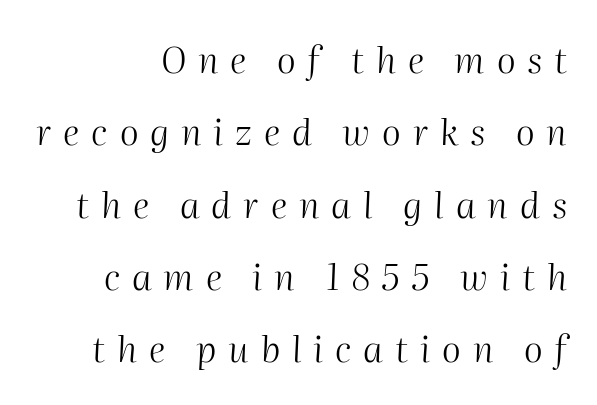
Think standard paragraph weight, or any step lighter than that. Each letter keeps its own natural width here, so spacing adapts to shape. You could only call the tracking loose — the letters float apart. Students, observe: this is what heavily led, spacious text looks like.
